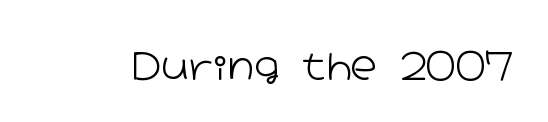
A quiet, ordinary-to-light weight characterises the typeface. The face used here is rendered with its standard letterfit. Each letter's strokes conclude bluntly, with no projecting serifs. The axis of the letterforms is exactly vertical. Proportional: the letters do not fall into vertical columns.
